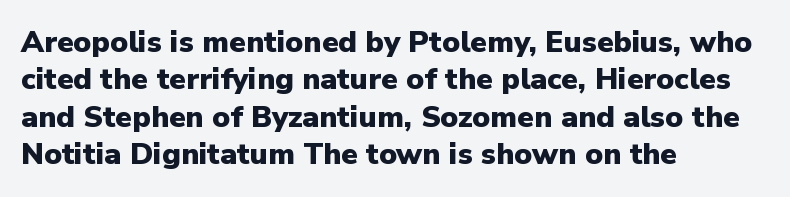
Q: Is the text bold? A: Yes.
Q: Is the text italic (slanted)? A: No, it is upright.
Q: Is the typeface a serif or a sans-serif typeface? A: Sans-serif.
Q: Is the text underlined? A: No.
Q: How is the paragraph aligned? A: Left-aligned.
Q: Is the spacing between letters normal or unusually wide? A: Normal.
Q: Is the spacing between lines tight, normal or loose? A: Normal.
Q: Width (condensed, normal, or wide)? A: Normal.
Q: Stroke contrast? A: Low.
Q: x-height? A: Medium.
Q: Monospaced? A: No.
